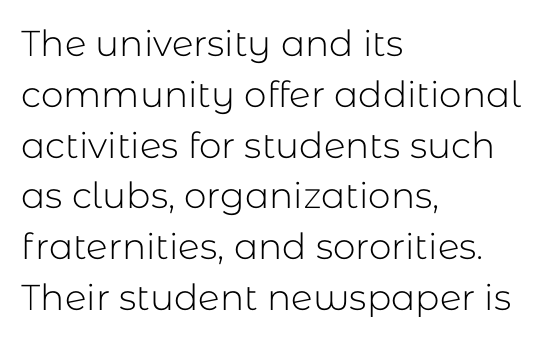
Descenders hang freely into open space. Horizontal alignment here is leftward, the default for most running prose. Ink coverage per letter is moderate at most. The letters stand upright; this is a roman face. Is there much room between lines? A standard amount, neither cramped nor airy. Characters follow at the spacing the type designer built in.
